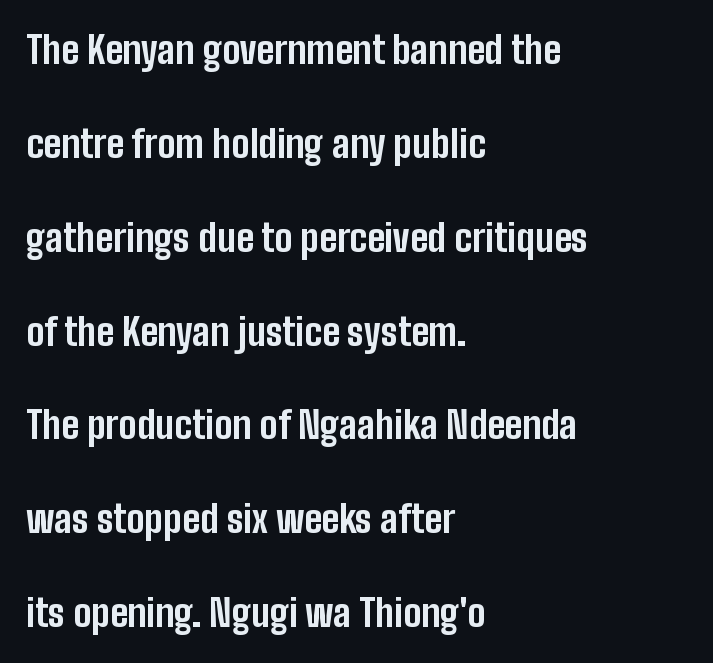
The image shows 38 px bold, condensed sans-serif type, upright; set left-aligned, loose line spacing (2.47x), normal letter spacing, not underlined; low stroke contrast and a medium x-height.
